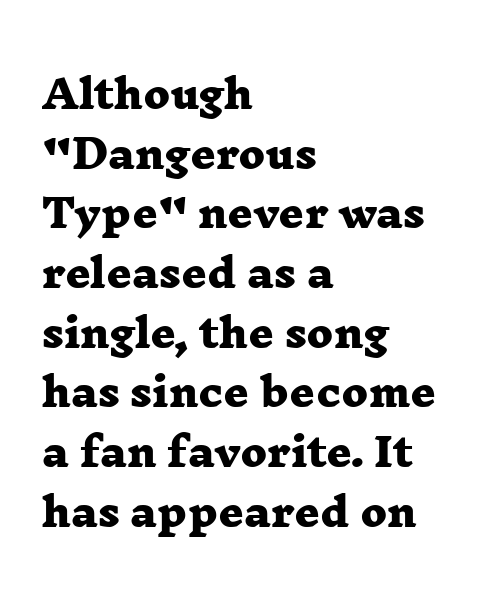
The image shows 39 px heavy, wide serif type; set left-aligned, normal line spacing (1.53x), normal letter spacing, not underlined; low stroke contrast and a medium x-height.
